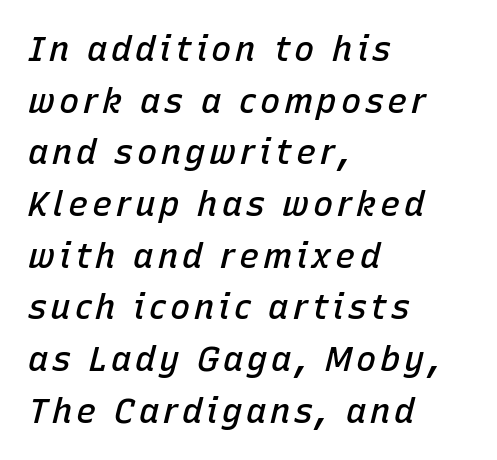
Q: Is the text bold? A: Semi-bold.
Q: Is the text italic (slanted)? A: Yes, it leans right by about 15 degrees.
Q: Is the text underlined? A: No.
Q: How is the paragraph aligned? A: Left-aligned.
Q: Is the spacing between lines tight, normal or loose? A: Normal.
Q: Width (condensed, normal, or wide)? A: Normal.
Q: Stroke contrast? A: Low.
Q: x-height? A: Medium.
Q: Monospaced? A: No.
